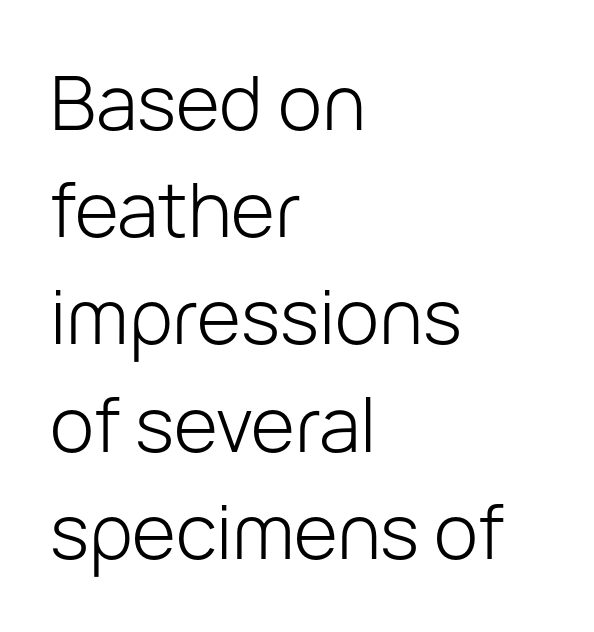
The image shows 75 px light sans-serif type, upright; set left-aligned, normal line spacing (1.43x), normal letter spacing, not underlined; low stroke contrast and a medium x-height.
